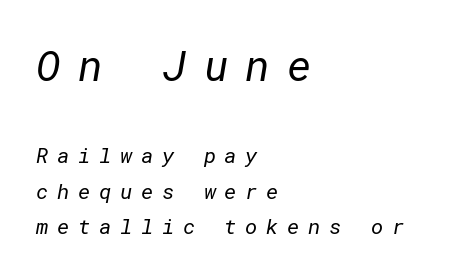
Horizontally, the lines are justified to the leading edge only. Notice how descenders clear the ascenders below comfortably — that's standard leading. The space directly below the letters is spotless. Stroke mass is kept to a normal reading level or below.
